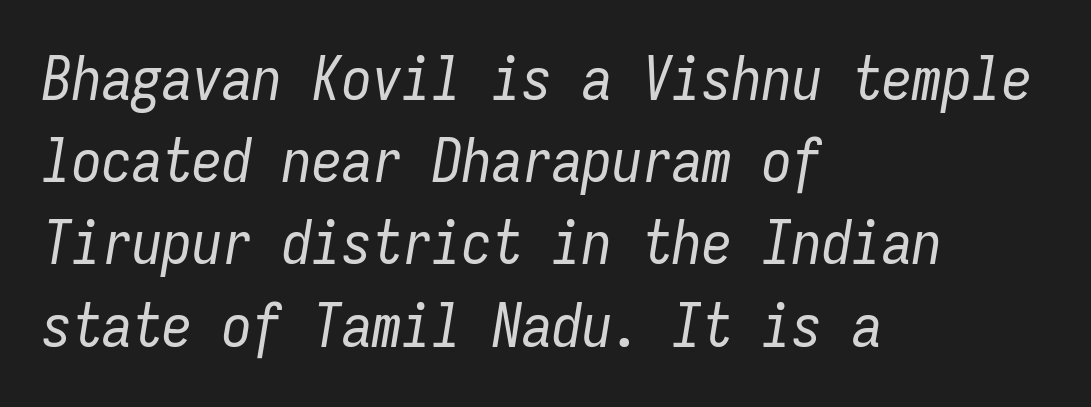
{"italic": "yes", "lean": "right", "slant_degrees": 9, "bold": "no", "weight": "regular", "width": "condensed", "stroke_contrast": "low", "x_height": "medium", "monospaced": "yes", "underline": "no", "align": "left", "line_spacing": "normal", "line_spacing_ratio": 1.37, "letter_spacing": "normal", "letter_spacing_em": 0.0, "glyph_px": 60}
